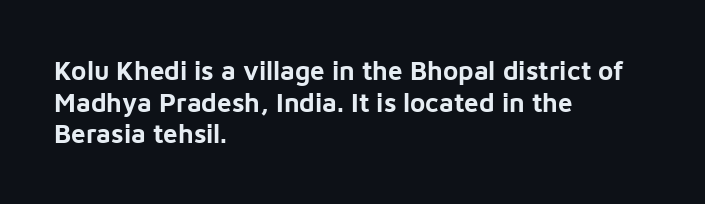
The image shows 26 px bold type, upright; set left-aligned, line spacing 1.22x, normal letter spacing, not underlined.
